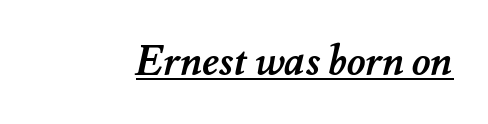
Q: Is the text bold? A: Yes.
Q: Is the text underlined? A: Yes.
Q: Is the spacing between letters normal or unusually wide? A: Normal.
Q: Width (condensed, normal, or wide)? A: Normal.
Q: Stroke contrast? A: Medium.
Q: x-height? A: Small.
Q: Monospaced? A: No.
